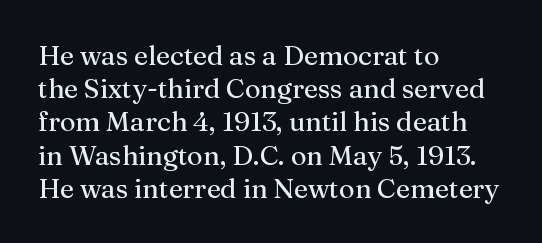
{"italic": "no", "bold": "no", "underline": "no", "align": "left", "line_spacing_ratio": 1.23, "letter_spacing": "normal", "letter_spacing_em": 0.0, "glyph_px": 27}
